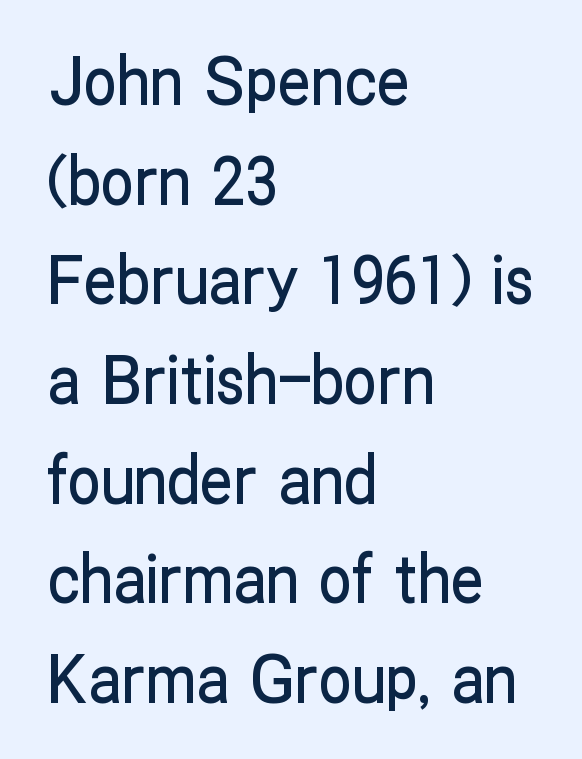
The image shows 66 px condensed sans-serif type, upright; set left-aligned, normal line spacing (1.51x), normal letter spacing, not underlined; low stroke contrast and a medium x-height.
